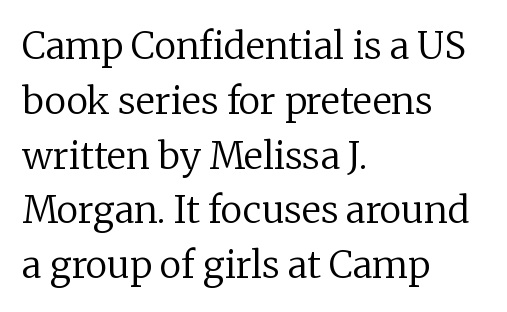
The image shows 37 px regular-weight serif type, upright; set left-aligned, normal line spacing (1.48x), normal letter spacing, not underlined; low stroke contrast and a medium x-height.
